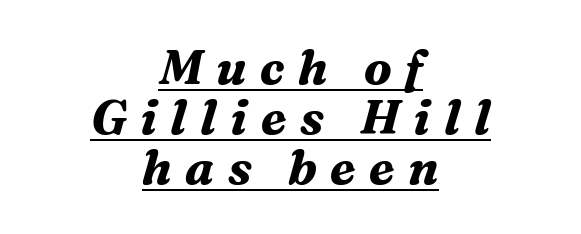
{"serif": "yes", "italic": "yes", "lean": "right", "slant_degrees": 16, "bold": "yes", "weight": "bold", "width": "normal", "stroke_contrast": "medium", "x_height": "medium", "monospaced": "no", "underline": "yes", "align": "center", "line_spacing": "tight", "line_spacing_ratio": 1.04, "letter_spacing": "wide", "letter_spacing_em": 0.28, "glyph_px": 48}
